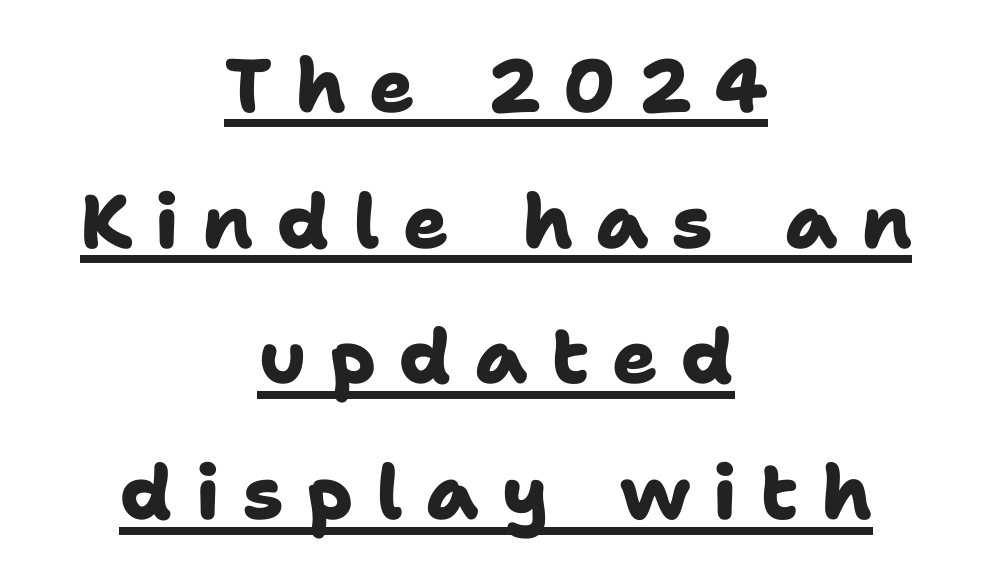
The whitespace from short lines is split evenly between both sides. Weight check: bold — yes, fully. This sample uses expanded letter spacing, leaving extra air between glyphs. A sans-serif font was chosen for this passage. Character widths vary here, with narrow letters taking less room than wide ones.
